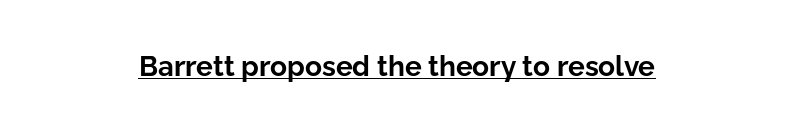
{"serif": "no", "italic": "no", "bold": "yes", "weight": "bold", "width": "normal", "stroke_contrast": "low", "x_height": "medium", "monospaced": "no", "underline": "yes", "align": "center", "letter_spacing": "normal", "letter_spacing_em": 0.0, "glyph_px": 28}
